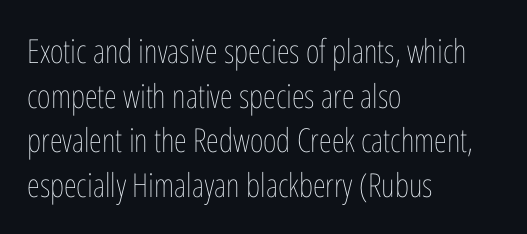
Nope, not italic — everything's standing straight. Leading: standard. Between one letter and the next there's only the usual sliver of space. The strokes are not fattened; the text isn't bold. The lines are quadded left. The passage shown is typed in a proportional face where columns would drift.
